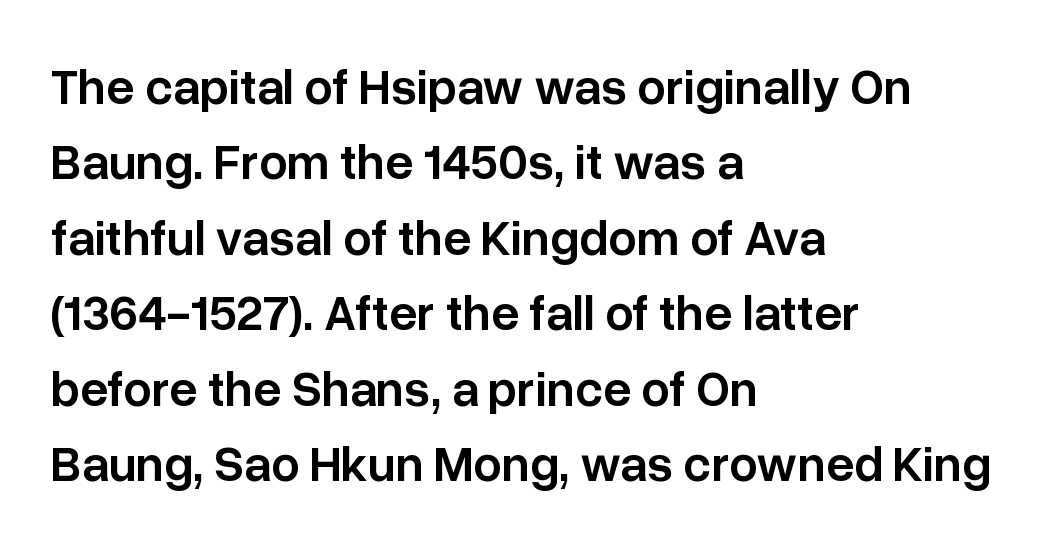
The face used here is proportionally spaced, like ordinary book or web type. Evenly set lines give the paragraph a standard silhouette. Font category for this specimen: sans-serif. Emphasis by weight is partial: semibold.
